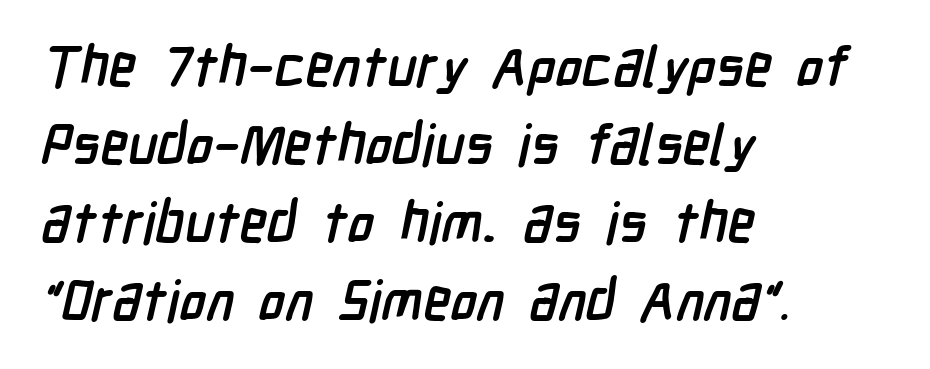
The image shows 56 px semibold, condensed sans-serif type; set left-aligned, normal line spacing (1.39x), normal letter spacing, not underlined; low stroke contrast and a medium x-height.
